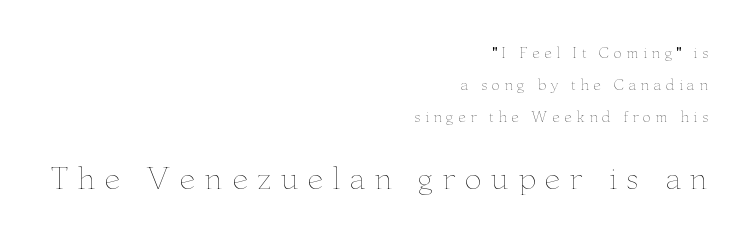
Q: Is the text bold? A: No.
Q: Is the text italic (slanted)? A: No, it is upright.
Q: Is the text underlined? A: No.
Q: How is the paragraph aligned? A: Right-aligned.
Q: Is the spacing between letters normal or unusually wide? A: Unusually wide.
Q: Is the spacing between lines tight, normal or loose? A: Loose.
Q: Which block of text is set in a larger size, the first (top) or the second (bottom)? A: The second (bottom) one.
Q: Width (condensed, normal, or wide)? A: Wide.
Q: Stroke contrast? A: Low.
Q: x-height? A: Small.
Q: Monospaced? A: No.
